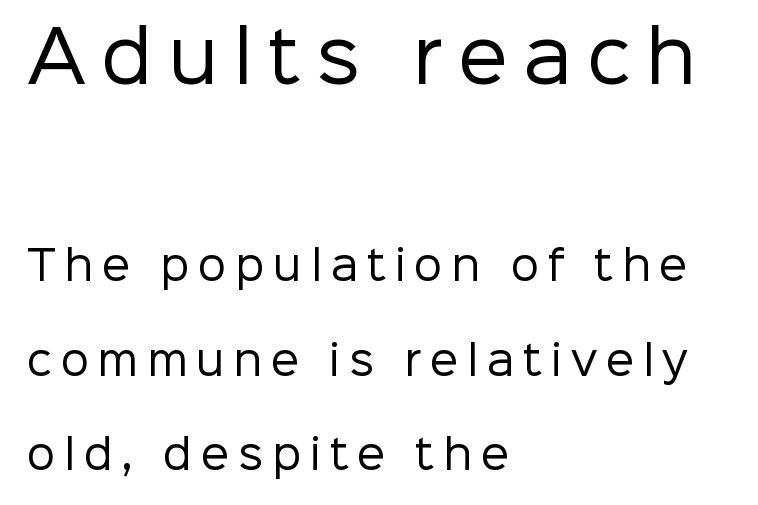
{"serif": "no", "italic": "no", "bold": "no", "weight": "regular", "width": "normal", "stroke_contrast": "low", "x_height": "medium", "monospaced": "no", "underline": "no", "align": "left", "line_spacing": "loose", "line_spacing_ratio": 2.36, "letter_spacing": "wide", "letter_spacing_em": 0.22, "larger_block": "first", "size_ratio": 1.75, "glyph_px": 70}
